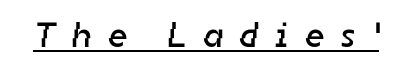
The image shows 35 px regular-weight sans-serif type; set unusually wide letter spacing (+0.49 em), underlined; low stroke contrast and a medium x-height.
